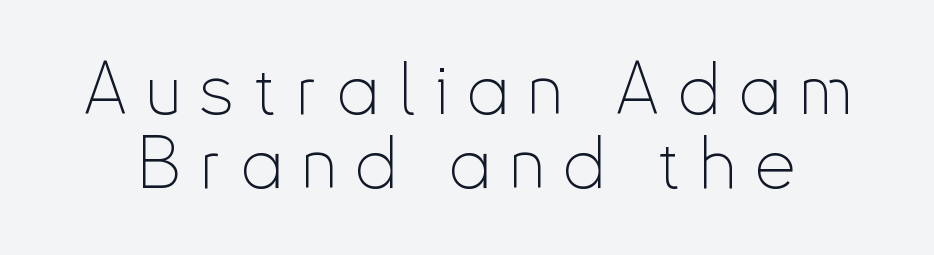
The lines are packed closely together with very little leading. Nope, no serifs anywhere on these letters. Unlike italic type, these characters show no tilt at all. This sample has the flowing, uneven cadence of proportional lettering.
